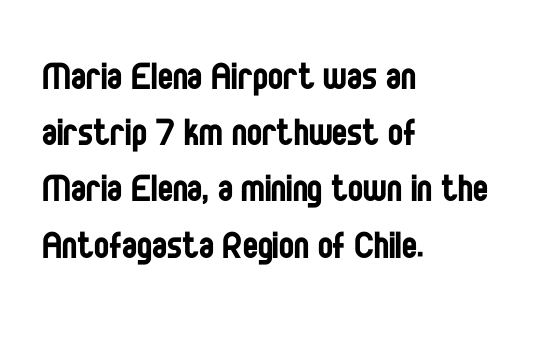
Q: Is the text bold? A: No.
Q: Is the text italic (slanted)? A: No, it is upright.
Q: Is the typeface a serif or a sans-serif typeface? A: Sans-serif.
Q: Is the text underlined? A: No.
Q: How is the paragraph aligned? A: Left-aligned.
Q: Is the spacing between letters normal or unusually wide? A: Normal.
Q: Is the spacing between lines tight, normal or loose? A: Normal.
Q: Width (condensed, normal, or wide)? A: Condensed.
Q: Stroke contrast? A: Low.
Q: x-height? A: Large.
Q: Monospaced? A: No.
